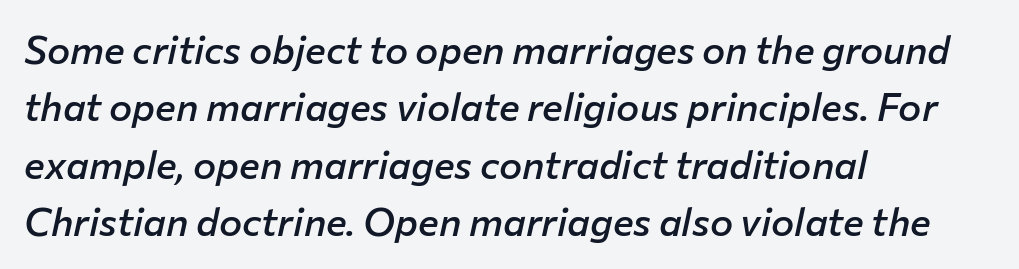
Note the varied advance widths — an 'i' is clearly narrower than an 'm'. One glance says typical: line gaps are just what's usual. This is oblique type, the kind used for emphasis or titles. Clear beneath every line of the passage. Weight check: semibold — heavier than regular, not quite bold. Does the copy run flush right? No — it runs flush left.
